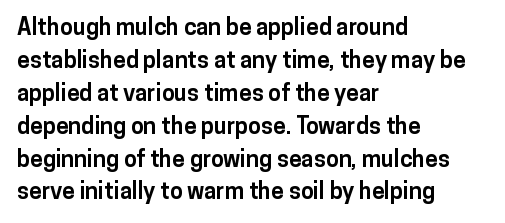
The image shows 23 px bold type, upright; set left-aligned, normal line spacing (1.43x), normal letter spacing, not underlined.
